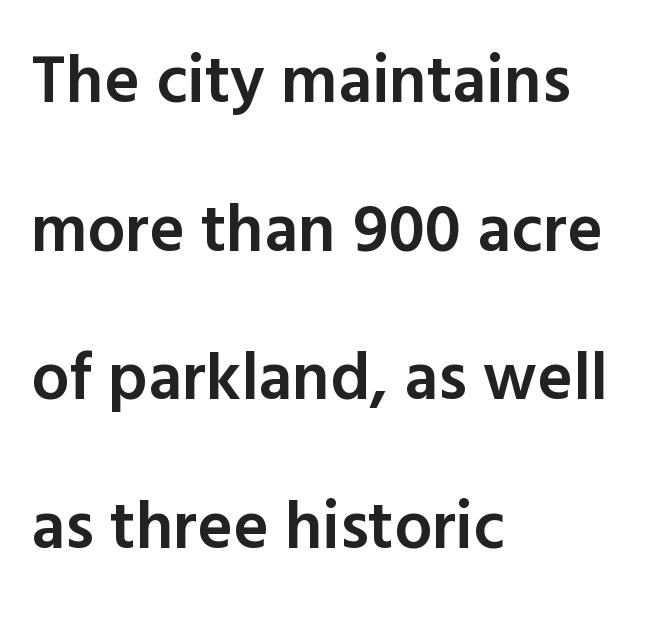
{"serif": "no", "italic": "no", "bold": "semi", "weight": "semibold", "width": "normal", "x_height": "medium", "monospaced": "no", "underline": "no", "align": "left", "line_spacing": "loose", "line_spacing_ratio": 2.22, "letter_spacing": "normal", "letter_spacing_em": 0.0, "glyph_px": 67}
